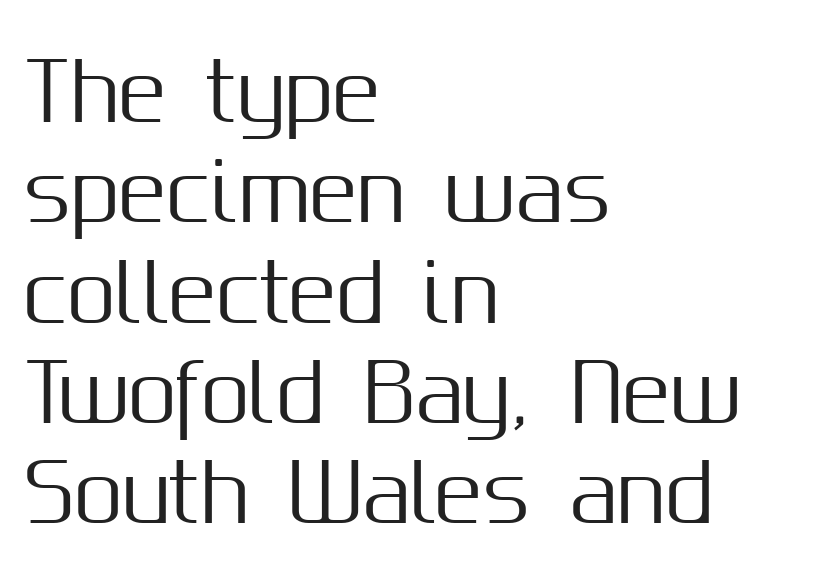
The image shows 79 px sans-serif type, upright; set left-aligned, normal line spacing (1.27x), normal letter spacing, not underlined; medium stroke contrast and a medium x-height.
